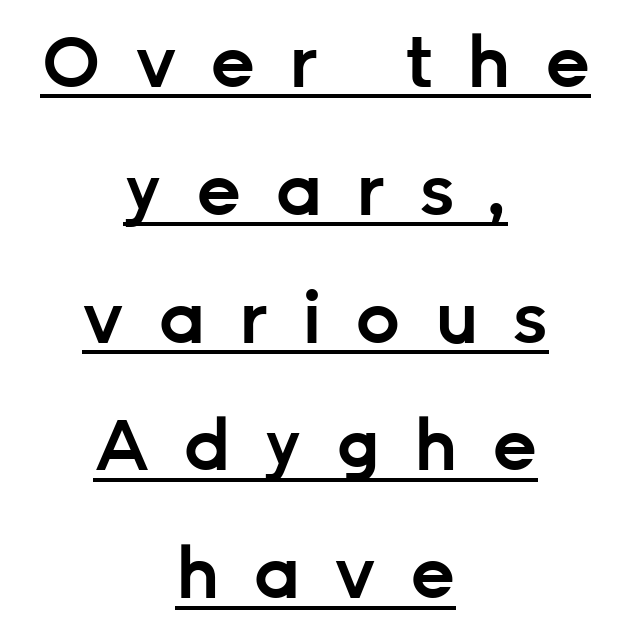
Q: Is the text bold? A: Semi-bold.
Q: Is the text italic (slanted)? A: No, it is upright.
Q: Is the typeface a serif or a sans-serif typeface? A: Sans-serif.
Q: Is the text underlined? A: Yes.
Q: How is the paragraph aligned? A: Centered.
Q: Is the spacing between letters normal or unusually wide? A: Unusually wide.
Q: Width (condensed, normal, or wide)? A: Normal.
Q: Stroke contrast? A: Low.
Q: x-height? A: Medium.
Q: Monospaced? A: No.
